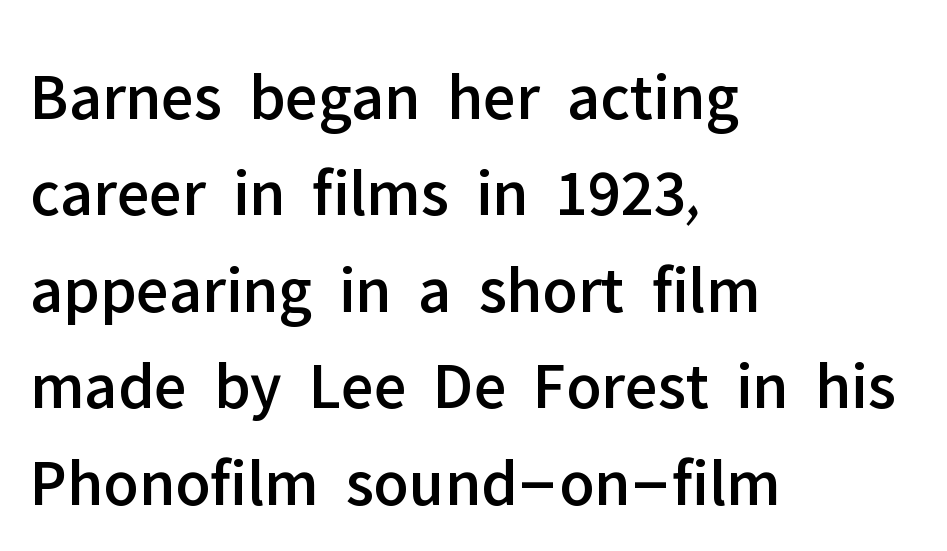
The image shows 67 px sans-serif type, upright; set left-aligned, normal line spacing (1.44x), normal letter spacing, not underlined; low stroke contrast and a medium x-height.
